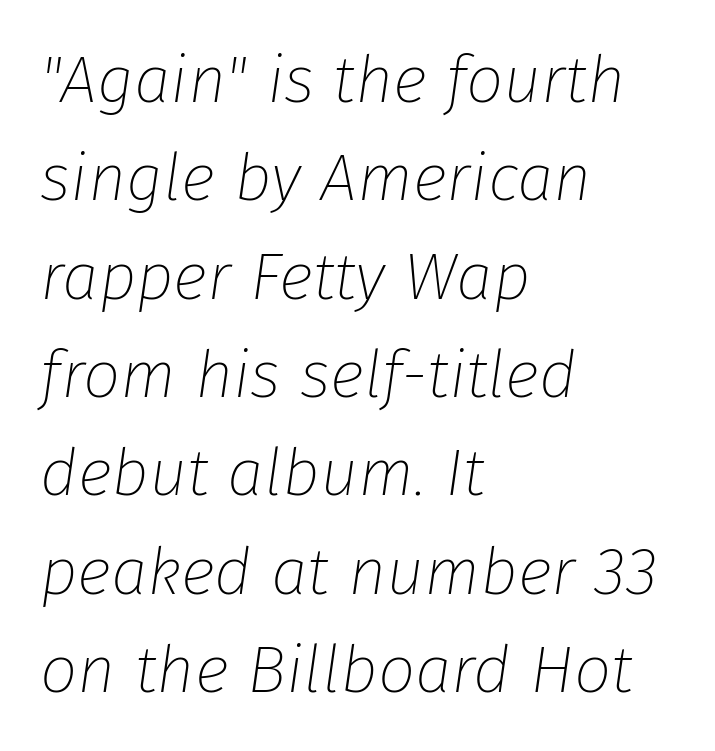
The face used here is proportionally spaced, like ordinary book or web type. This rendering uses left alignment, leaving the right contour irregular. Italic? Definitely — the glyphs are oblique. Think standard paragraph weight, or any step lighter than that. What's the leading like? Ordinary, nothing unusual.
